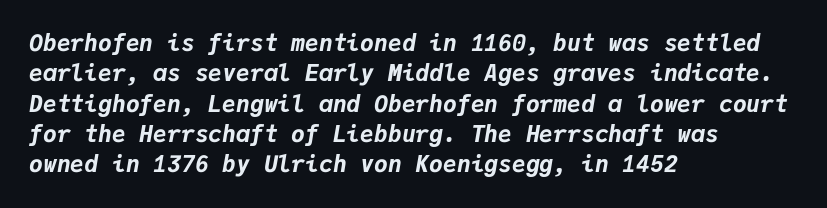
The image shows 23 px bold type, italic (leaning right); set left-aligned, normal line spacing (1.32x), normal letter spacing, not underlined.
